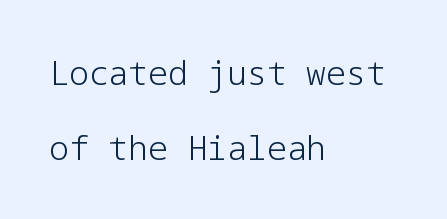
The image shows 33 px light sans-serif type, upright; set left-aligned, loose line spacing (2.26x), normal letter spacing, not underlined; low stroke contrast and a medium x-height.
